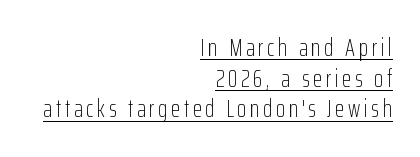
Q: Is the text bold? A: No.
Q: Is the text italic (slanted)? A: No, it is upright.
Q: Is the text underlined? A: Yes.
Q: How is the paragraph aligned? A: Right-aligned.
Q: Is the spacing between lines tight, normal or loose? A: Normal.
